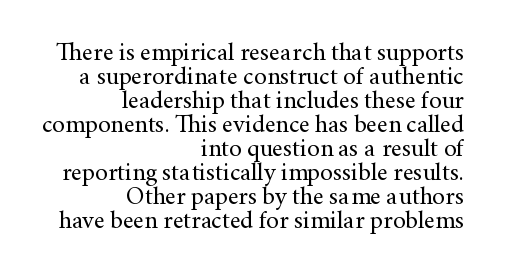
{"italic": "no", "bold": "no", "underline": "no", "align": "right", "line_spacing": "tight", "line_spacing_ratio": 0.96, "letter_spacing": "normal", "letter_spacing_em": 0.0, "glyph_px": 25}
